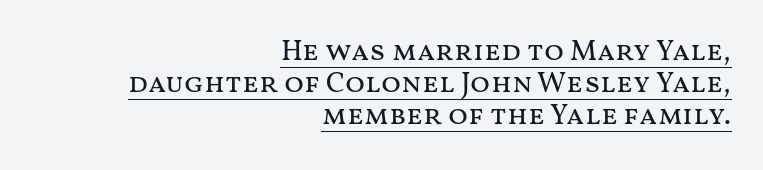
You can see a thin bar hugging the bottom of the glyphs. Short note: letters normally spaced. Italic: no, the glyphs are upright roman. Counters stay open thanks to moderate or lighter strokes. Does the leading feel generous? Not at all — it's pinched. Horizontally, the lines are justified to the trailing edge only.
